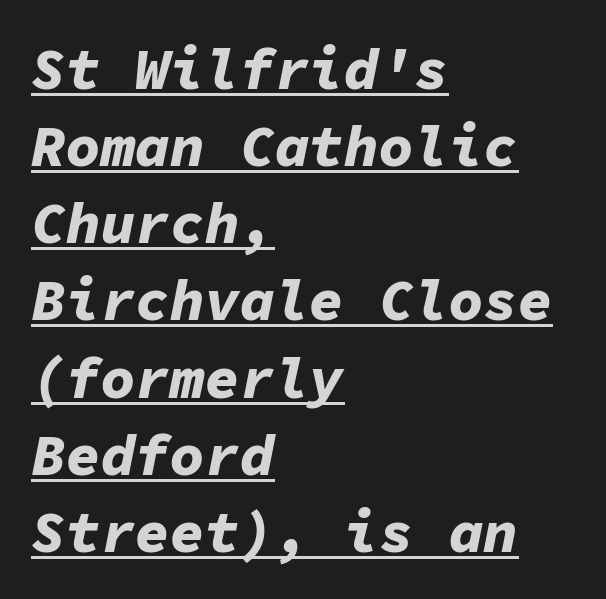
Evenly set lines give the paragraph a standard silhouette. Slanted lettering throughout. Each glyph is drawn with heavy, bold strokes. Each letter, wide or thin by design, is forced into the same width here.
